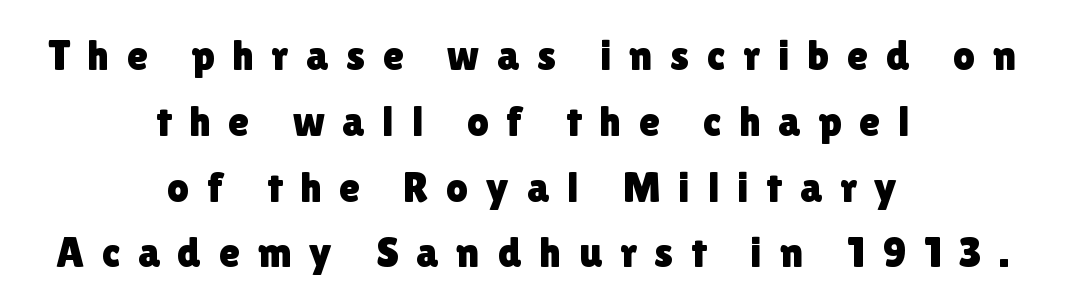
The image shows 43 px sans-serif type, upright; set centered, normal line spacing (1.53x), unusually wide letter spacing (+0.41 em), not underlined; low stroke contrast and a medium x-height.
